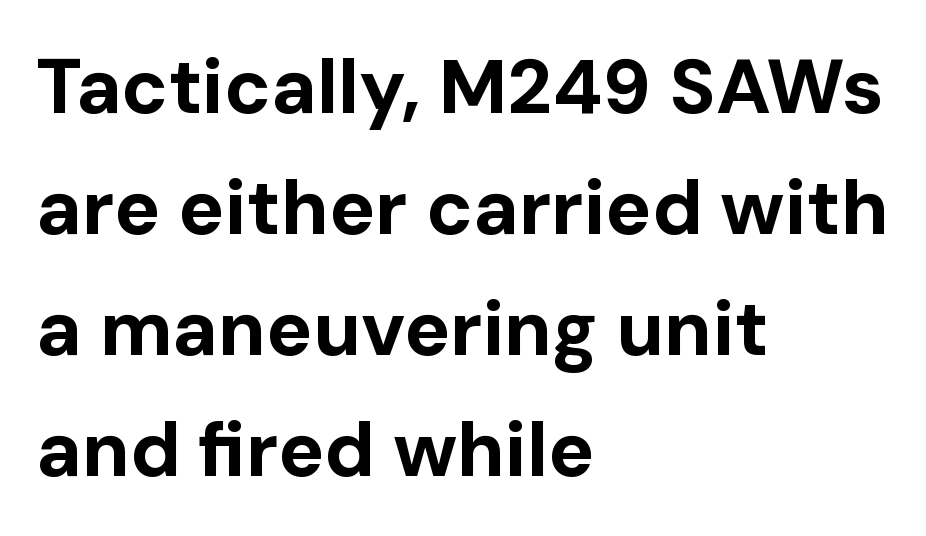
Q: Is the text bold? A: Yes.
Q: Is the text italic (slanted)? A: No, it is upright.
Q: Is the typeface a serif or a sans-serif typeface? A: Sans-serif.
Q: Is the text underlined? A: No.
Q: How is the paragraph aligned? A: Left-aligned.
Q: Is the spacing between letters normal or unusually wide? A: Normal.
Q: Is the spacing between lines tight, normal or loose? A: Normal.
Q: Width (condensed, normal, or wide)? A: Normal.
Q: Stroke contrast? A: Low.
Q: x-height? A: Medium.
Q: Monospaced? A: No.
